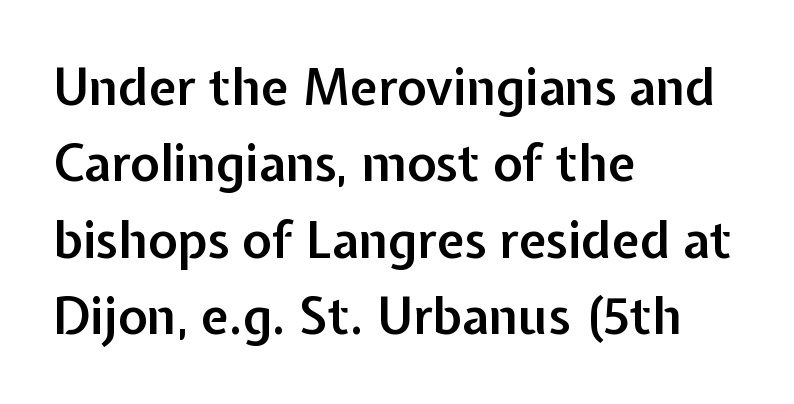
Q: Is the text bold? A: Semi-bold.
Q: Is the text italic (slanted)? A: No, it is upright.
Q: Is the typeface a serif or a sans-serif typeface? A: Sans-serif.
Q: Is the text underlined? A: No.
Q: How is the paragraph aligned? A: Left-aligned.
Q: Is the spacing between letters normal or unusually wide? A: Normal.
Q: Is the spacing between lines tight, normal or loose? A: Normal.
Q: Width (condensed, normal, or wide)? A: Normal.
Q: Stroke contrast? A: Low.
Q: x-height? A: Medium.
Q: Monospaced? A: No.
